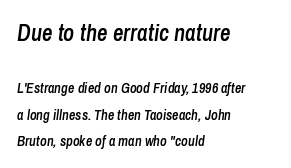
Q: Is the text bold? A: Semi-bold.
Q: Is the text italic (slanted)? A: Yes, it leans right by about 8 degrees.
Q: Is the text underlined? A: No.
Q: How is the paragraph aligned? A: Left-aligned.
Q: Is the spacing between letters normal or unusually wide? A: Normal.
Q: Which block of text is set in a larger size, the first (top) or the second (bottom)? A: The first (top) one.
